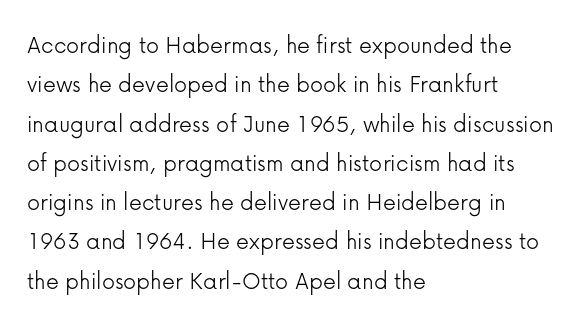
{"italic": "no", "bold": "no", "underline": "no", "align": "left", "line_spacing": "normal", "line_spacing_ratio": 1.51, "letter_spacing": "normal", "letter_spacing_em": 0.0, "glyph_px": 26}
